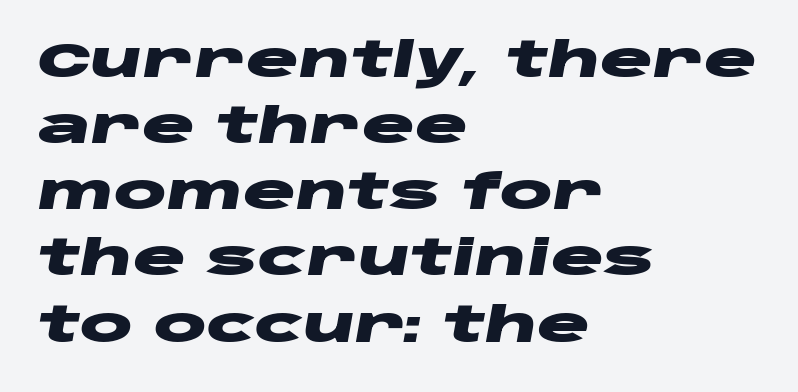
Q: Is the text bold? A: Yes.
Q: Is the text italic (slanted)? A: Yes, it leans right by about 10 degrees.
Q: Is the text underlined? A: No.
Q: How is the paragraph aligned? A: Left-aligned.
Q: Is the spacing between letters normal or unusually wide? A: Normal.
Q: Is the spacing between lines tight, normal or loose? A: Normal.
Q: Width (condensed, normal, or wide)? A: Wide.
Q: Stroke contrast? A: Low.
Q: x-height? A: Large.
Q: Monospaced? A: No.
